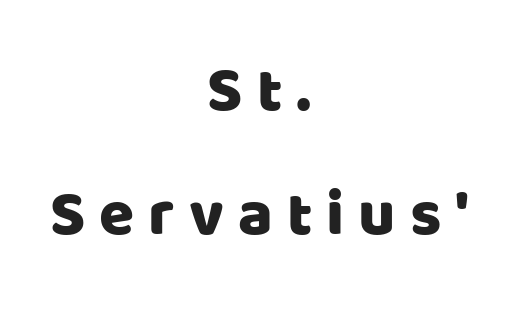
{"serif": "no", "italic": "no", "width": "normal", "stroke_contrast": "low", "x_height": "large", "monospaced": "no", "underline": "no", "align": "center", "line_spacing": "loose", "line_spacing_ratio": 1.94, "letter_spacing": "wide", "letter_spacing_em": 0.22, "glyph_px": 64}
